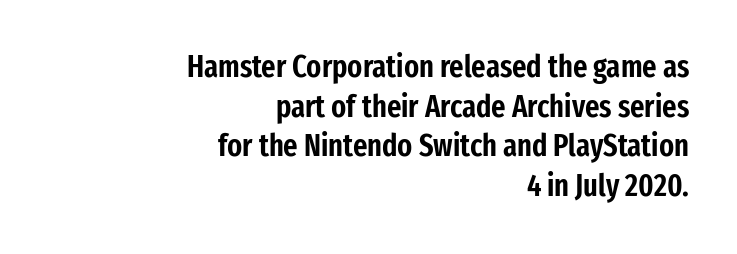
{"serif": "no", "italic": "no", "width": "condensed", "stroke_contrast": "low", "x_height": "medium", "monospaced": "no", "underline": "no", "align": "right", "line_spacing": "normal", "line_spacing_ratio": 1.28, "letter_spacing": "normal", "letter_spacing_em": 0.0, "glyph_px": 31}
